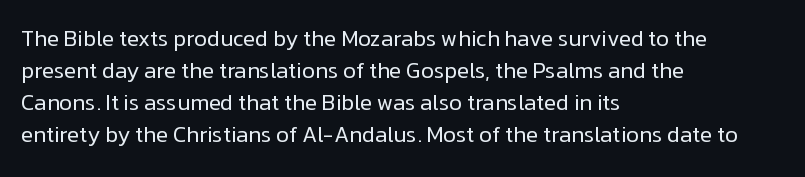
{"italic": "no", "bold": "no", "underline": "no", "align": "left", "line_spacing": "normal", "line_spacing_ratio": 1.46, "letter_spacing": "normal", "letter_spacing_em": 0.0, "glyph_px": 22}
